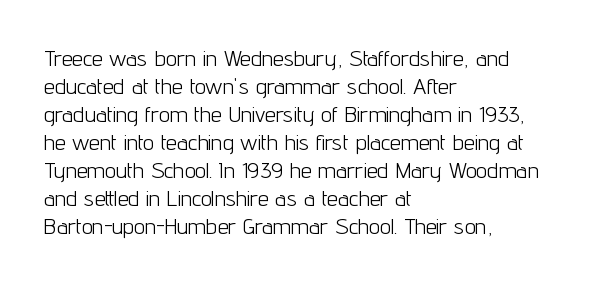
No extra ink here — the face is not bold. Students, observe: this is what conventionally led text looks like. Visually the block forms a straight wall on the left and a jagged coastline on the right. Clear beneath every line of the passage.
